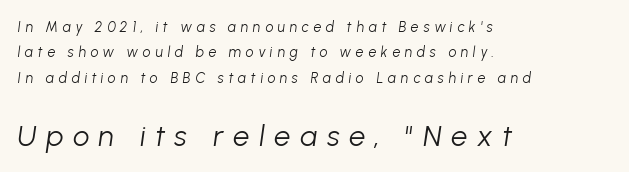
{"italic": "yes", "lean": "right", "slant_degrees": 8, "bold": "no", "weight": "light", "width": "normal", "stroke_contrast": "low", "x_height": "medium", "monospaced": "no", "underline": "no", "align": "left", "line_spacing_ratio": 1.82, "letter_spacing": "wide", "letter_spacing_em": 0.33, "larger_block": "second", "size_ratio": 2.07, "glyph_px": 29}
